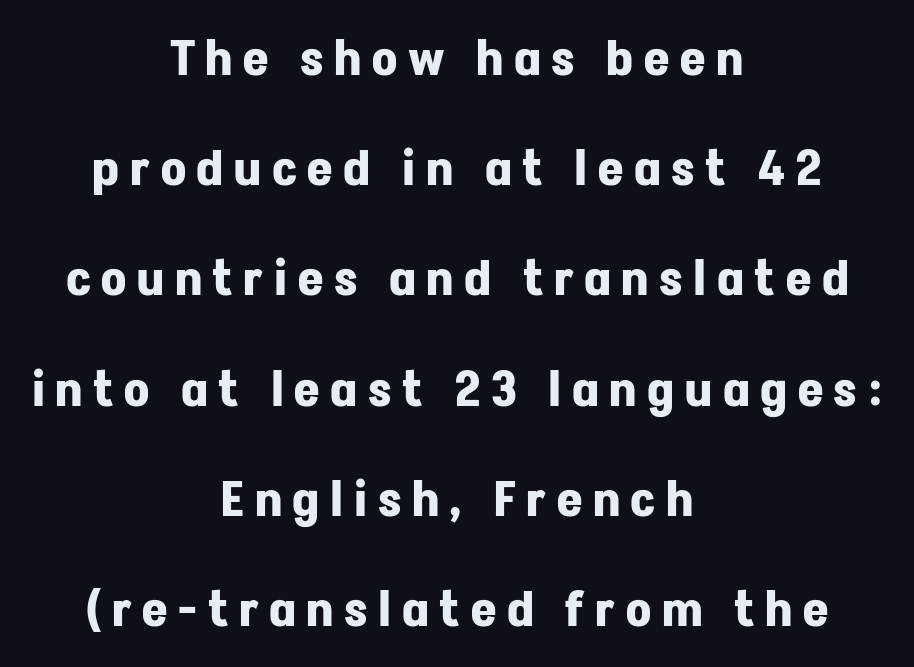
{"serif": "no", "italic": "no", "bold": "yes", "weight": "bold", "width": "normal", "stroke_contrast": "low", "x_height": "medium", "monospaced": "no", "underline": "no", "align": "center", "line_spacing": "loose", "line_spacing_ratio": 2.25, "letter_spacing": "wide", "letter_spacing_em": 0.22, "glyph_px": 49}
